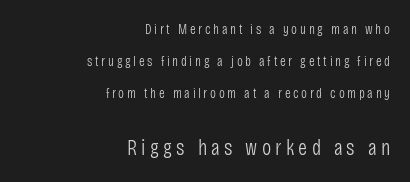
{"italic": "no", "bold": "no", "underline": "no", "align": "right", "line_spacing": "loose", "line_spacing_ratio": 2.3, "larger_block": "second", "size_ratio": 1.57, "glyph_px": 22}
